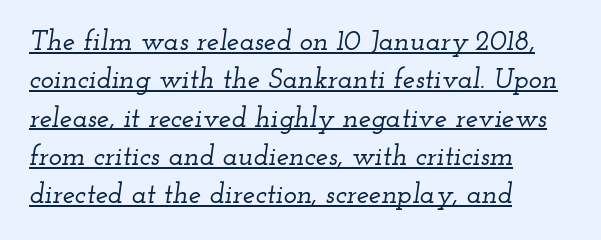
{"serif": "yes", "italic": "yes", "lean": "right", "slant_degrees": 12, "width": "wide", "stroke_contrast": "low", "x_height": "small", "monospaced": "no", "underline": "yes", "align": "left", "line_spacing": "normal", "line_spacing_ratio": 1.37, "letter_spacing": "normal", "letter_spacing_em": 0.0, "glyph_px": 28}
